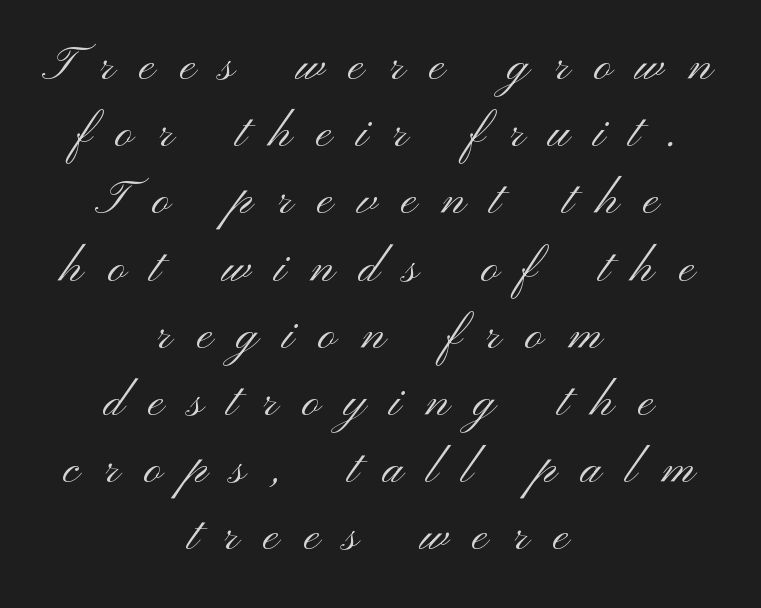
Q: Is the text bold? A: No.
Q: Is the text italic (slanted)? A: Yes.
Q: Is the typeface a serif or a sans-serif typeface? A: Sans-serif.
Q: Is the text underlined? A: No.
Q: How is the paragraph aligned? A: Centered.
Q: Is the spacing between letters normal or unusually wide? A: Unusually wide.
Q: Is the spacing between lines tight, normal or loose? A: Tight.
Q: Width (condensed, normal, or wide)? A: Wide.
Q: Stroke contrast? A: Medium.
Q: x-height? A: Small.
Q: Monospaced? A: No.
